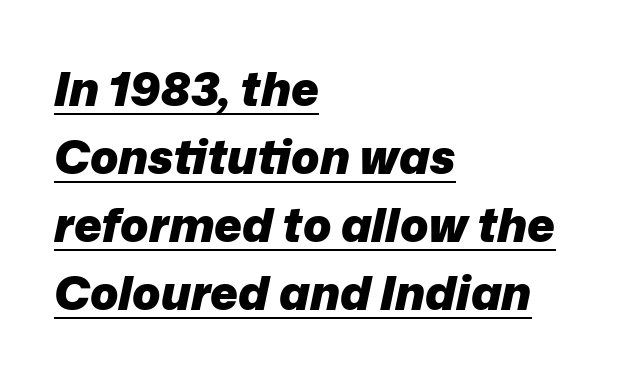
{"italic": "yes", "lean": "right", "slant_degrees": 12, "bold": "yes", "weight": "heavy", "width": "normal", "stroke_contrast": "low", "x_height": "medium", "monospaced": "no", "underline": "yes", "align": "left", "line_spacing": "normal", "line_spacing_ratio": 1.45, "letter_spacing": "normal", "letter_spacing_em": 0.0, "glyph_px": 47}
